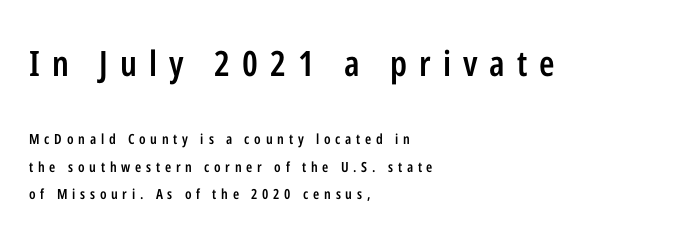
This sample uses an upright cut, with every glyph sitting square on the baseline. These two chunks differ in scale, with the top chunk taking the larger measure. A typesetter would call this heavily tracked-out type. The baseline area is clear. What kind of face is this? One without serifs — a sans. Each line starts at the same left margin while the right side varies.
